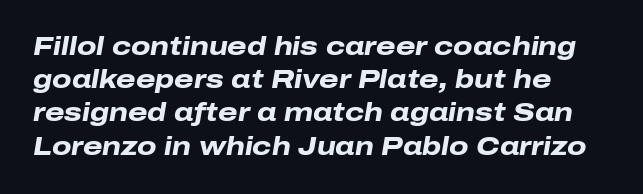
Where is the straight margin? On the left. If you measured baseline to baseline, you'd find a middling distance. The letterforms sit shoulder to shoulder at normal distance. These words are printed bold, with thick strokes throughout. Style check: oblique. The specimen omits any rule beneath the text block's lines.
